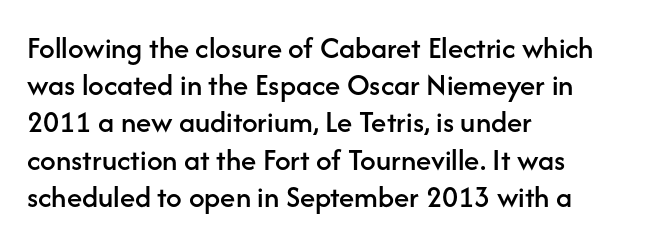
The image shows 31 px sans-serif type, upright; set left-aligned, line spacing 1.2x, normal letter spacing, not underlined; low stroke contrast and a medium x-height.
